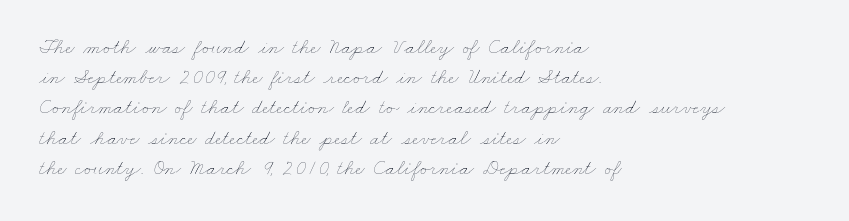
{"bold": "no", "underline": "no", "align": "left", "line_spacing": "normal", "line_spacing_ratio": 1.44, "letter_spacing": "normal", "letter_spacing_em": 0.0, "glyph_px": 21}
